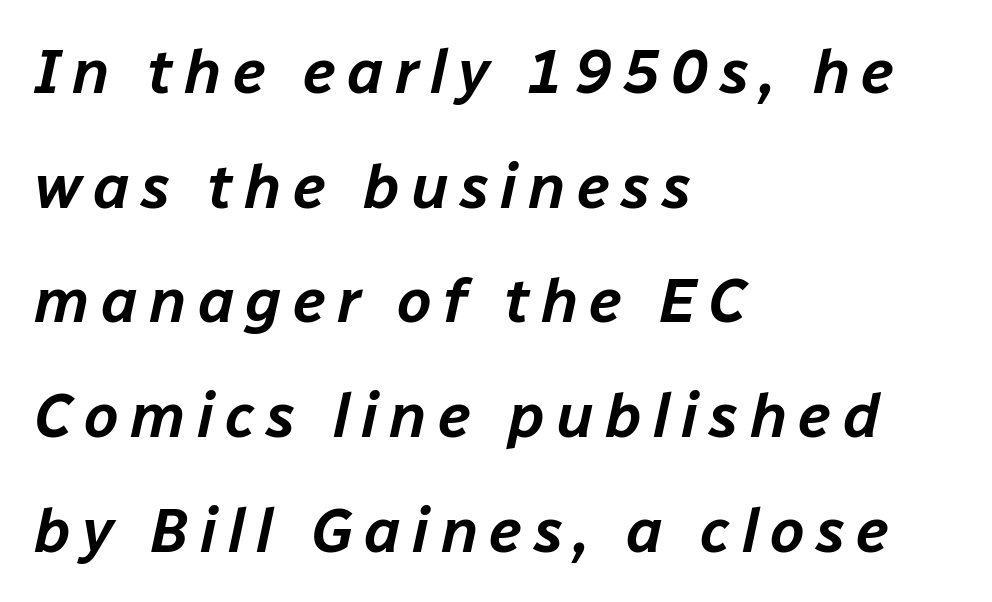
Q: Is the text italic (slanted)? A: Yes, it leans right by about 12 degrees.
Q: Is the text underlined? A: No.
Q: How is the paragraph aligned? A: Left-aligned.
Q: Width (condensed, normal, or wide)? A: Normal.
Q: Stroke contrast? A: Low.
Q: x-height? A: Medium.
Q: Monospaced? A: No.
